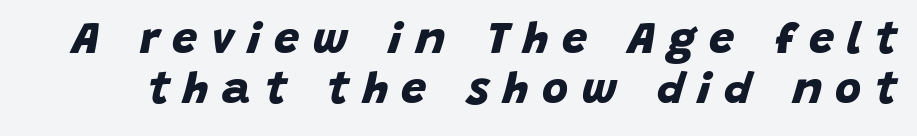
Q: Is the text bold? A: Yes.
Q: Is the typeface a serif or a sans-serif typeface? A: Sans-serif.
Q: Is the text underlined? A: No.
Q: Is the spacing between letters normal or unusually wide? A: Unusually wide.
Q: Is the spacing between lines tight, normal or loose? A: Tight.
Q: Width (condensed, normal, or wide)? A: Normal.
Q: Stroke contrast? A: Low.
Q: x-height? A: Large.
Q: Monospaced? A: No.
